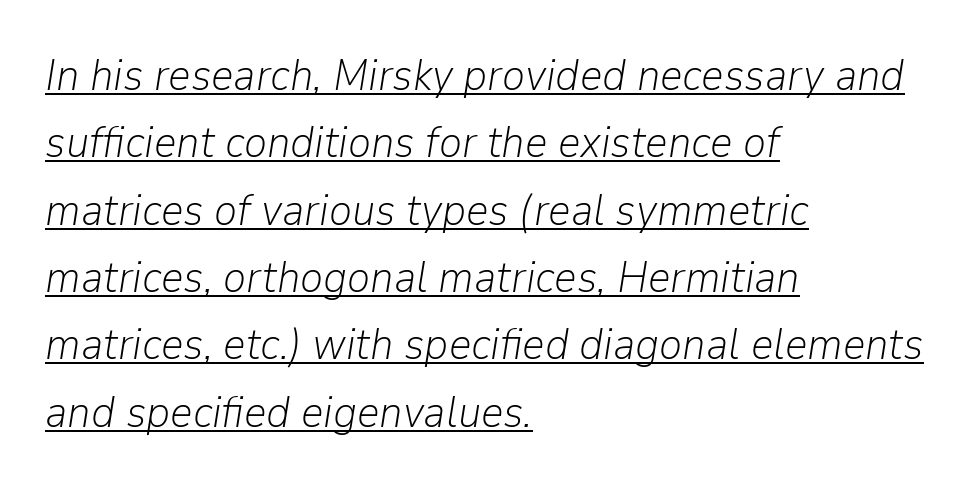
The ragged edge is on the right, which tells us the setting is flush left. It's the slanting kind of type. Default kerning and tracking; the words read as compact shapes. These lines are rendered in a variable-pitch font.
